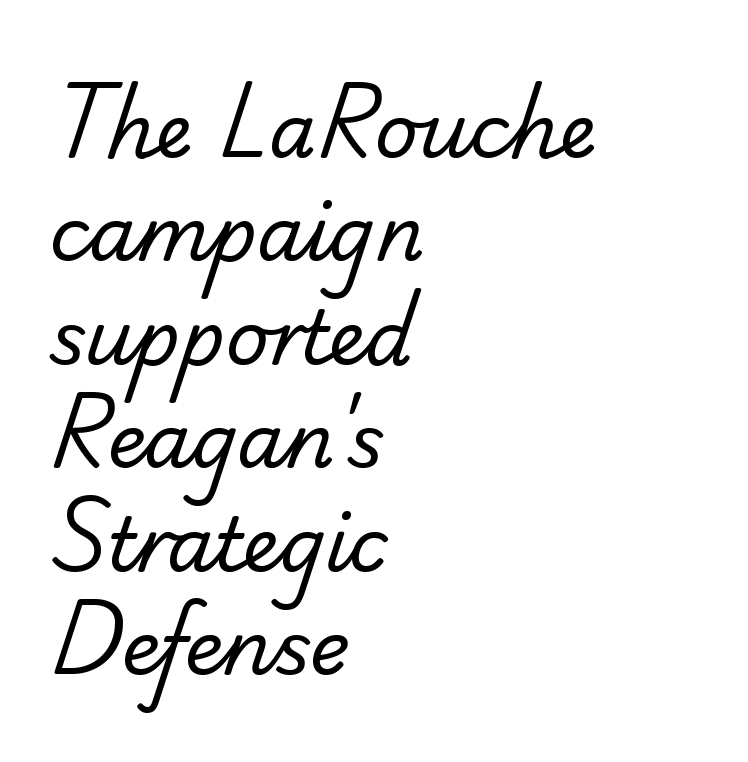
Q: Is the text bold? A: No.
Q: Is the typeface a serif or a sans-serif typeface? A: Sans-serif.
Q: Is the text underlined? A: No.
Q: How is the paragraph aligned? A: Left-aligned.
Q: Is the spacing between letters normal or unusually wide? A: Normal.
Q: Is the spacing between lines tight, normal or loose? A: Normal.
Q: Width (condensed, normal, or wide)? A: Normal.
Q: Stroke contrast? A: Low.
Q: x-height? A: Small.
Q: Monospaced? A: No.
